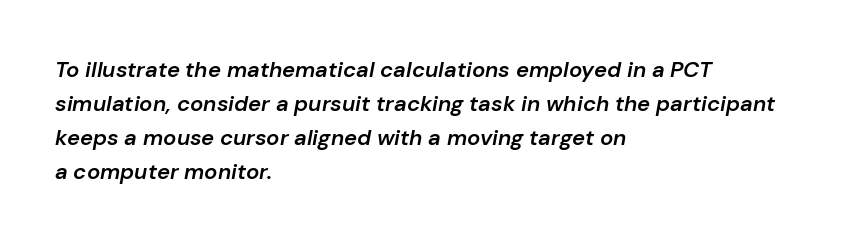
Q: Is the text bold? A: Semi-bold.
Q: Is the text italic (slanted)? A: Yes, it leans right by about 10 degrees.
Q: Is the text underlined? A: No.
Q: How is the paragraph aligned? A: Left-aligned.
Q: Is the spacing between letters normal or unusually wide? A: Normal.
Q: Is the spacing between lines tight, normal or loose? A: Normal.
